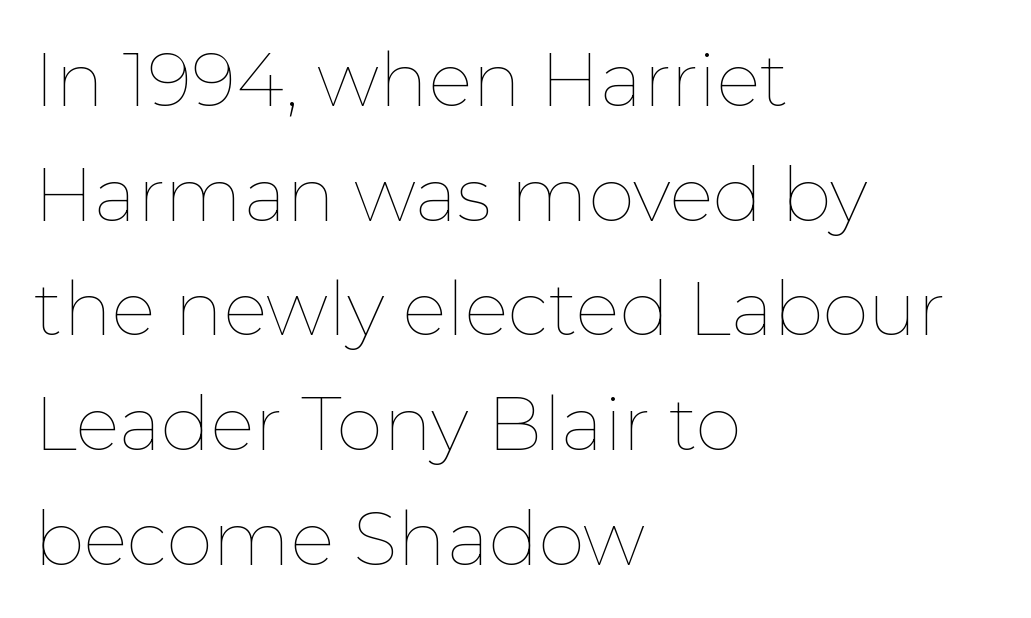
No heavy texture on the line: the type isn't bold. No italicization has been applied; the sample stays upright. Only glyphs here, with clear space below each row. Typeset ragged right — the left edge is the straight one. Rows of type keep a routine distance in the vertical direction. Is this a fixed-width face? No — the glyphs have proportional, varying widths.
